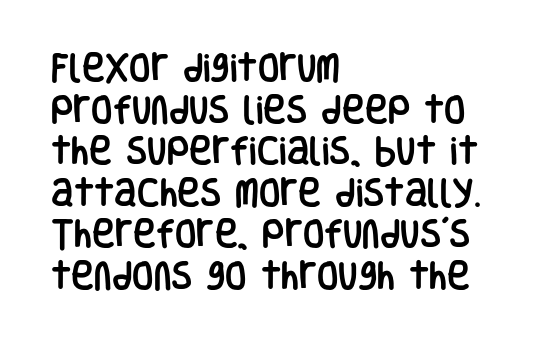
{"serif": "no", "italic": "no", "width": "condensed", "stroke_contrast": "low", "x_height": "large", "monospaced": "no", "underline": "no", "align": "left", "line_spacing": "normal", "line_spacing_ratio": 1.34, "letter_spacing": "normal", "letter_spacing_em": 0.0, "glyph_px": 31}
